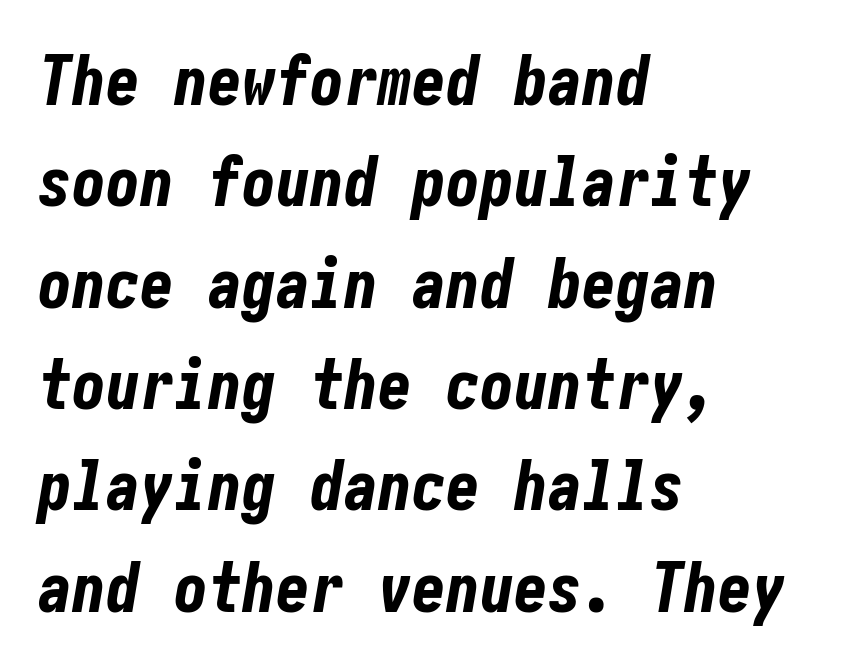
Bare-footed words on every line. The text block is weighted toward the left margin, trailing off unevenly rightward. Rows of type keep a routine distance in the vertical direction. No extra tracking has been applied to these lines.
